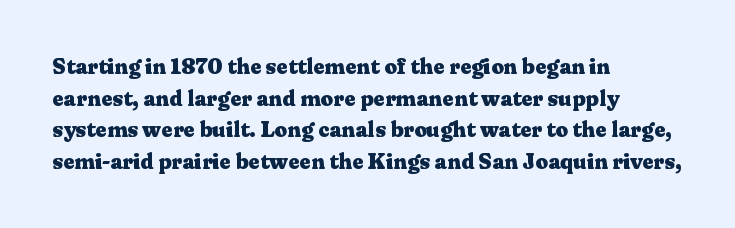
The image shows 22 px bold type, upright; set left-aligned, normal line spacing (1.44x), normal letter spacing, not underlined.
